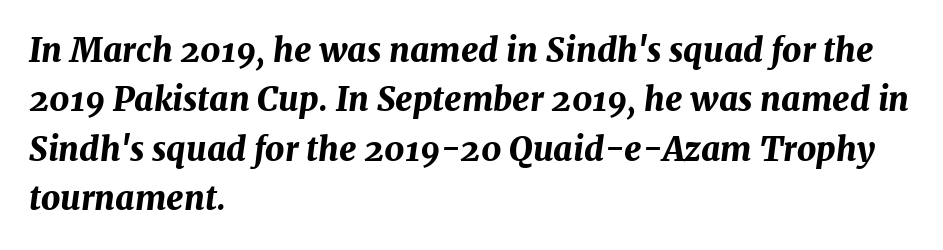
The image shows 33 px bold type, italic (leaning right); set left-aligned, normal line spacing (1.5x), normal letter spacing, not underlined; medium stroke contrast and a medium x-height.
